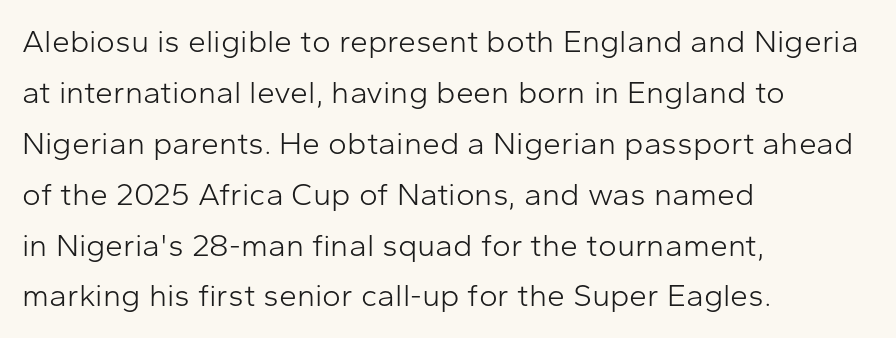
Letter spacing: default. The passage shown stacks its lines at a standard gap. Regarding serifs, this sample does without them. Caption: multi-line text, flush left, ragged right. The passage shown is typed in a proportional face where columns would drift.
